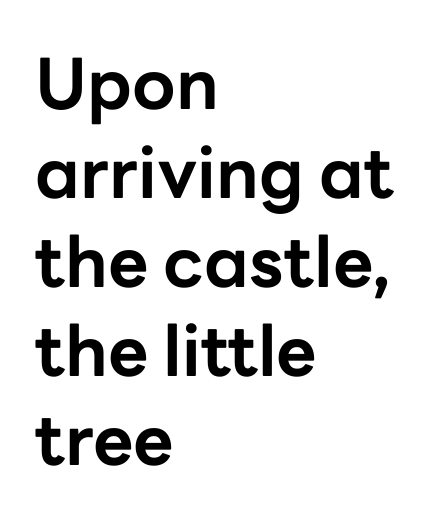
Looks like regular typesetting: each glyph gets only the width it needs. The sample has been set heavy, in full bold. Is there any slant? The stems are plumb. Vertical spacing — default.
